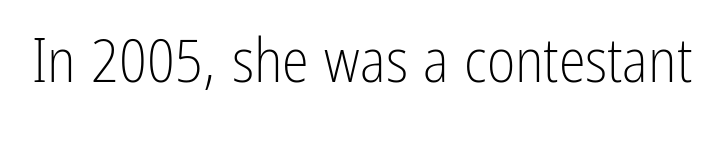
{"serif": "no", "italic": "no", "bold": "no", "weight": "light", "width": "condensed", "stroke_contrast": "low", "x_height": "medium", "monospaced": "no", "underline": "no", "letter_spacing": "normal", "letter_spacing_em": 0.0, "glyph_px": 61}
